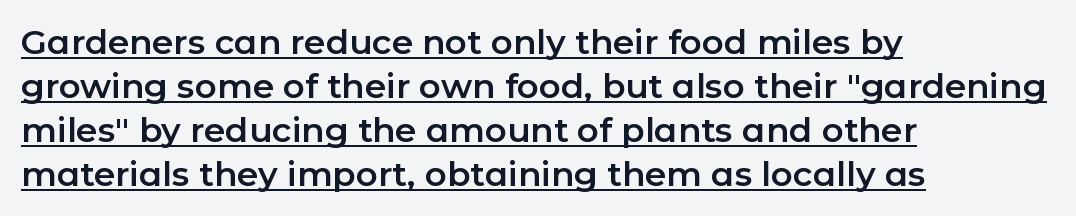
The image shows 34 px sans-serif type, upright; set left-aligned, normal line spacing (1.29x), normal letter spacing, underlined; low stroke contrast and a medium x-height.
